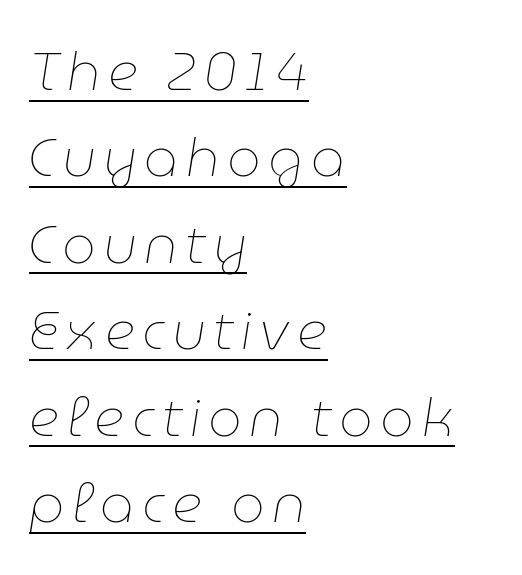
Q: Is the text bold? A: No.
Q: Is the text italic (slanted)? A: Yes, it leans right by about 9 degrees.
Q: Is the text underlined? A: Yes.
Q: How is the paragraph aligned? A: Left-aligned.
Q: Is the spacing between lines tight, normal or loose? A: Normal.
Q: Width (condensed, normal, or wide)? A: Normal.
Q: Stroke contrast? A: Low.
Q: x-height? A: Medium.
Q: Monospaced? A: No.
